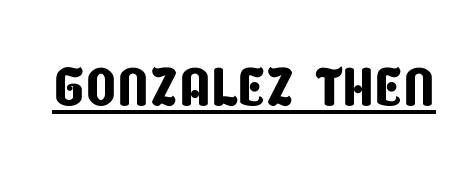
Q: Is the typeface a serif or a sans-serif typeface? A: Sans-serif.
Q: Is the text underlined? A: Yes.
Q: Is the spacing between letters normal or unusually wide? A: Normal.
Q: Width (condensed, normal, or wide)? A: Condensed.
Q: Stroke contrast? A: Low.
Q: x-height? A: Large.
Q: Monospaced? A: No.
